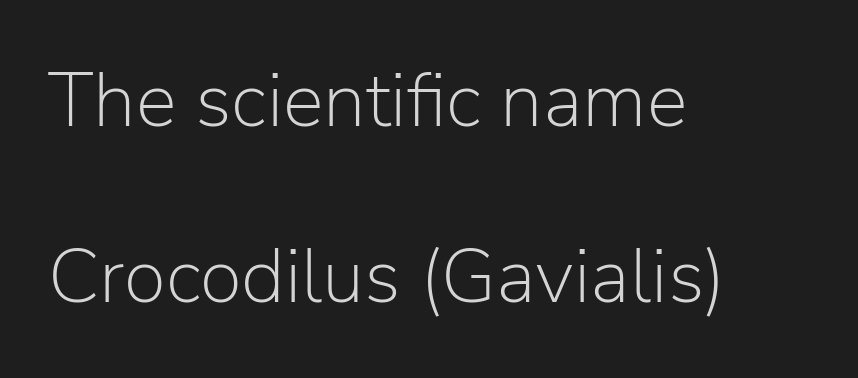
Q: Is the text bold? A: No.
Q: Is the text italic (slanted)? A: No, it is upright.
Q: Is the typeface a serif or a sans-serif typeface? A: Sans-serif.
Q: Is the text underlined? A: No.
Q: How is the paragraph aligned? A: Left-aligned.
Q: Is the spacing between letters normal or unusually wide? A: Normal.
Q: Is the spacing between lines tight, normal or loose? A: Loose.
Q: Width (condensed, normal, or wide)? A: Normal.
Q: Stroke contrast? A: Low.
Q: x-height? A: Medium.
Q: Monospaced? A: No.
